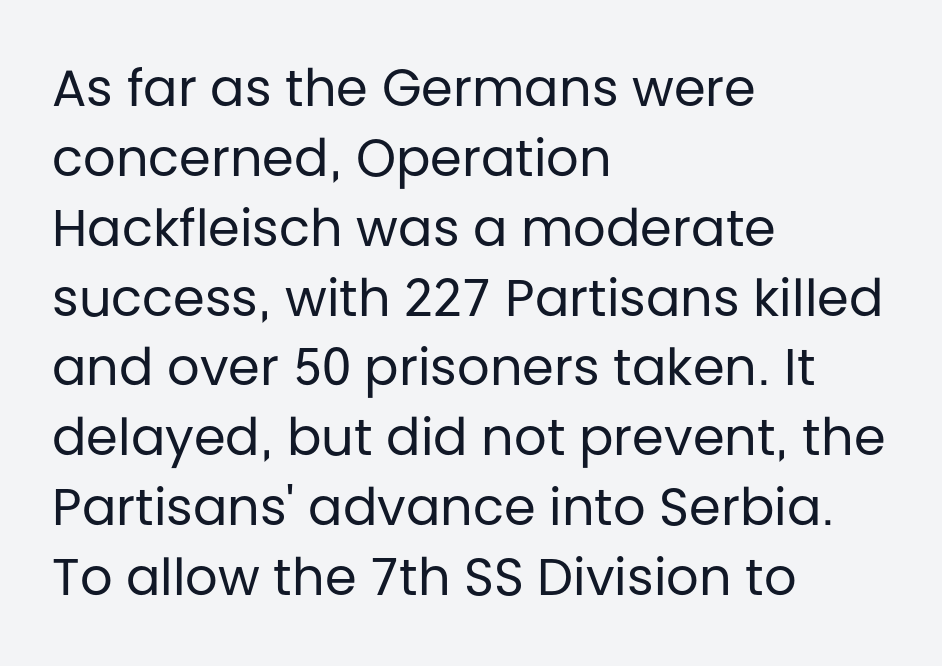
Q: Is the text bold? A: No.
Q: Is the text italic (slanted)? A: No, it is upright.
Q: Is the typeface a serif or a sans-serif typeface? A: Sans-serif.
Q: Is the text underlined? A: No.
Q: How is the paragraph aligned? A: Left-aligned.
Q: Is the spacing between letters normal or unusually wide? A: Normal.
Q: Is the spacing between lines tight, normal or loose? A: Normal.
Q: Width (condensed, normal, or wide)? A: Normal.
Q: Stroke contrast? A: Low.
Q: x-height? A: Large.
Q: Monospaced? A: No.
